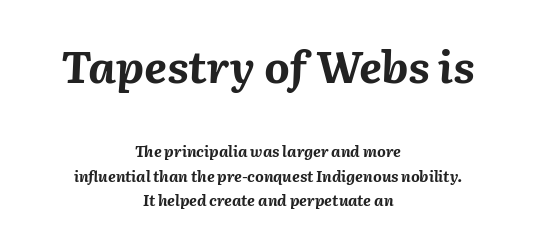
A full-strength bold gives these letters their thick strokes. The block sitting higher on the canvas is the one with enlarged characters. Teacher's note: observe the equal gaps on both sides — that is centered alignment. The block of text has a typical density, with ordinary space between rows. The face used here is proportionally spaced, like ordinary book or web type.
